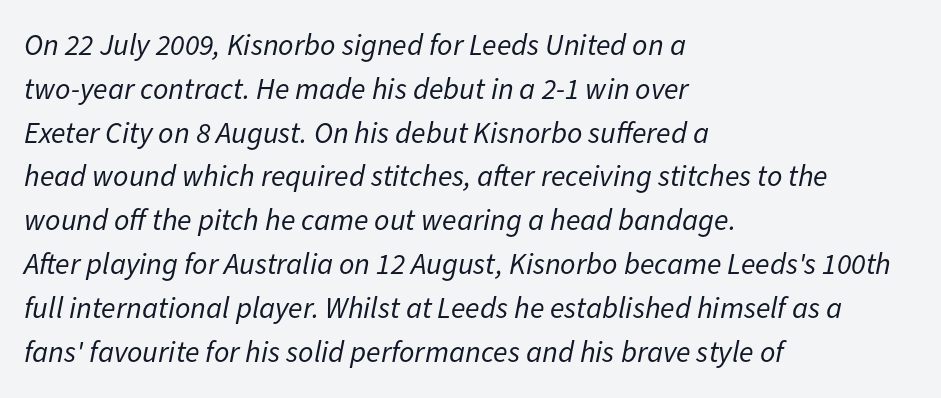
Q: Is the text bold? A: No.
Q: Is the text italic (slanted)? A: Yes, it leans right by about 11 degrees.
Q: Is the text underlined? A: No.
Q: How is the paragraph aligned? A: Left-aligned.
Q: Is the spacing between letters normal or unusually wide? A: Normal.
Q: Is the spacing between lines tight, normal or loose? A: Normal.
Q: Width (condensed, normal, or wide)? A: Normal.
Q: Stroke contrast? A: Low.
Q: x-height? A: Medium.
Q: Monospaced? A: No.
